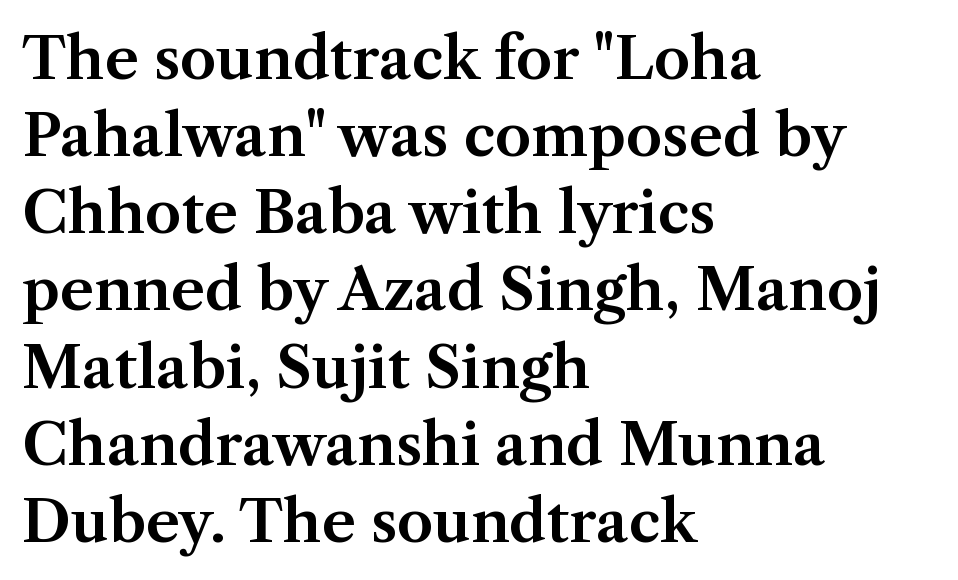
Q: Is the text italic (slanted)? A: No, it is upright.
Q: Is the typeface a serif or a sans-serif typeface? A: Serif.
Q: Is the text underlined? A: No.
Q: How is the paragraph aligned? A: Left-aligned.
Q: Is the spacing between letters normal or unusually wide? A: Normal.
Q: Is the spacing between lines tight, normal or loose? A: Normal.
Q: Width (condensed, normal, or wide)? A: Normal.
Q: Stroke contrast? A: Medium.
Q: x-height? A: Medium.
Q: Monospaced? A: No.
